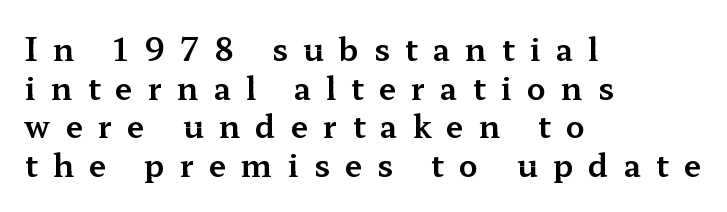
Q: Is the text italic (slanted)? A: No, it is upright.
Q: Is the typeface a serif or a sans-serif typeface? A: Serif.
Q: Is the text underlined? A: No.
Q: How is the paragraph aligned? A: Left-aligned.
Q: Is the spacing between letters normal or unusually wide? A: Unusually wide.
Q: Is the spacing between lines tight, normal or loose? A: Normal.
Q: Width (condensed, normal, or wide)? A: Wide.
Q: Stroke contrast? A: Medium.
Q: x-height? A: Medium.
Q: Monospaced? A: No.
